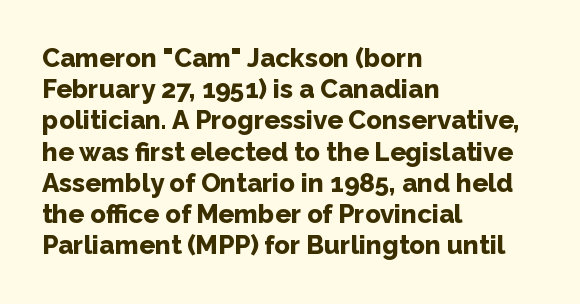
{"italic": "no", "bold": "yes", "underline": "no", "align": "left", "line_spacing_ratio": 1.2, "letter_spacing": "normal", "letter_spacing_em": 0.0, "glyph_px": 26}
